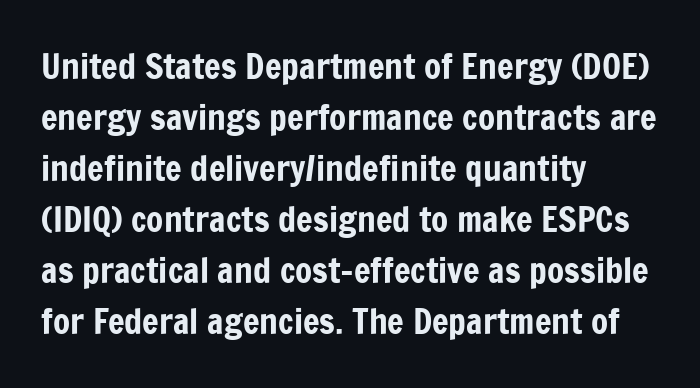
Is there much room between lines? A standard amount, neither cramped nor airy. Characters remain perfectly vertical along every line. Anything drawn beneath the words? Only blank space. The face used here is proportionally spaced, like ordinary book or web type. Typeset ragged right — the left edge is the straight one. Is the letter spacing exaggerated? No — it looks like the ordinary default.
